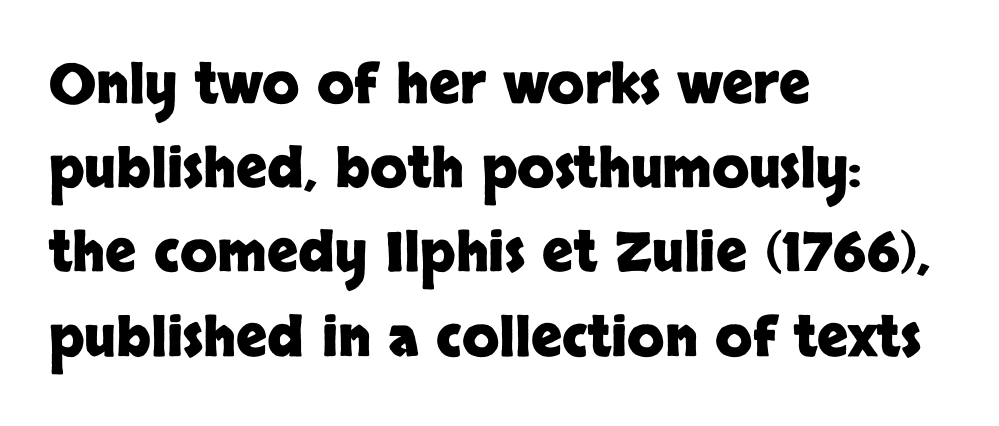
The image shows 54 px heavy sans-serif type, upright; set left-aligned, normal line spacing (1.56x), normal letter spacing, not underlined; low stroke contrast and a large x-height.
